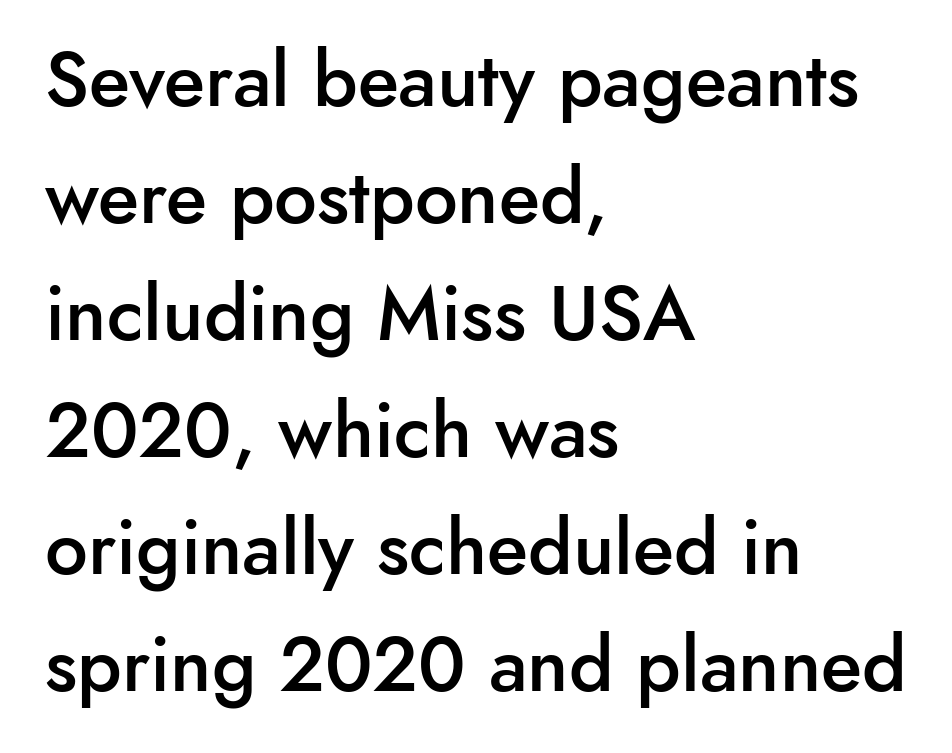
Italic? Not at all — the glyphs are vertical. In terms of letterspacing, this is plain default setting. Reading down the block, your eye returns to a fixed left position each line. Nobody drew a line under any word here.
